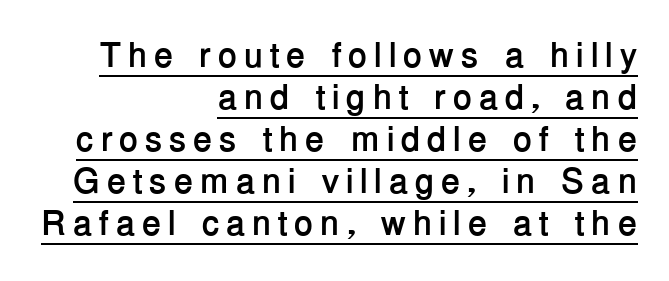
Spacing verdict: proportional, widths tailored to each character. The passage shown is emphatically bold. Horizontal alignment here is rightward, an uncommon choice for prose. Ordinary non-slanted type is in use.
